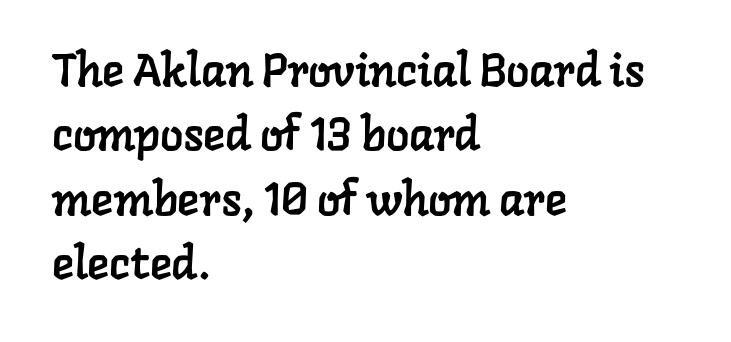
The image shows 46 px serif type; set left-aligned, normal line spacing (1.4x), normal letter spacing, not underlined; low stroke contrast and a medium x-height.
